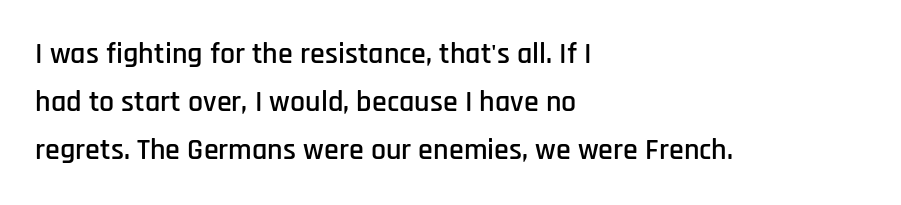
Q: Is the text italic (slanted)? A: No, it is upright.
Q: Is the typeface a serif or a sans-serif typeface? A: Sans-serif.
Q: Is the text underlined? A: No.
Q: How is the paragraph aligned? A: Left-aligned.
Q: Is the spacing between letters normal or unusually wide? A: Normal.
Q: Is the spacing between lines tight, normal or loose? A: Normal.
Q: Width (condensed, normal, or wide)? A: Condensed.
Q: Stroke contrast? A: Low.
Q: x-height? A: Large.
Q: Monospaced? A: No.
